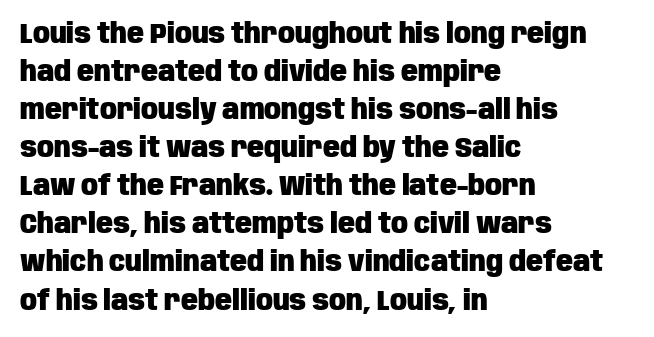
The letters sit at their default tracking, neither squeezed nor spread. Posture: upright roman. Each letter keeps its own natural width here, so spacing adapts to shape. How heavy is the stroke? Heavy — this is a bold. This sample keeps an unexceptional amount of space between lines. The rendering anchors every line to the left-hand side.
